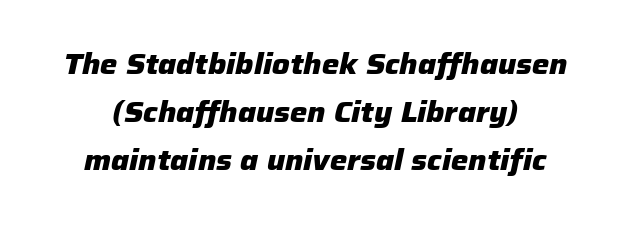
The image shows 29 px heavy type, italic (leaning right); set centered, normal line spacing (1.66x), normal letter spacing, not underlined; low stroke contrast and a medium x-height.
